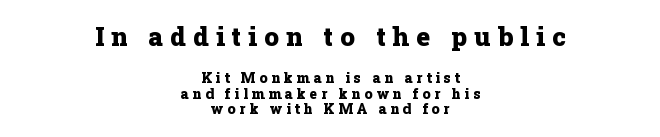
This layout puts the oversized block above and the modest block below. Interline gaps are noticeably narrow in this sample. The line texture is sparse and dotted thanks to wide tracking. The rag falls on both sides of this text block equally. The characters look thick and weighty, a clear bold. Only glyphs here, with clear space below each row.
